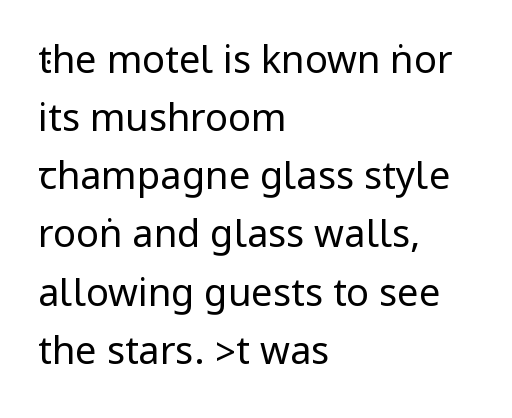
Q: Is the text bold? A: No.
Q: Is the text italic (slanted)? A: No, it is upright.
Q: Is the typeface a serif or a sans-serif typeface? A: Sans-serif.
Q: Is the text underlined? A: No.
Q: How is the paragraph aligned? A: Left-aligned.
Q: Is the spacing between letters normal or unusually wide? A: Normal.
Q: Is the spacing between lines tight, normal or loose? A: Normal.
Q: Width (condensed, normal, or wide)? A: Condensed.
Q: Stroke contrast? A: Low.
